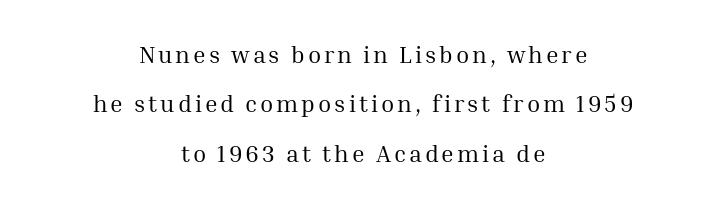
Q: Is the text bold? A: No.
Q: Is the text italic (slanted)? A: No, it is upright.
Q: Is the text underlined? A: No.
Q: How is the paragraph aligned? A: Centered.
Q: Is the spacing between lines tight, normal or loose? A: Loose.
